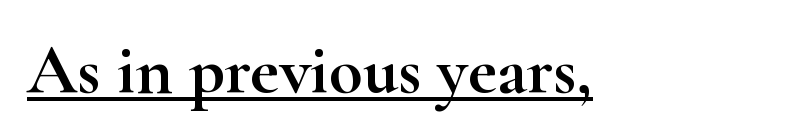
A roman cut, with each character standing at attention. Are there feet on the stems? There are — it's a serif. Character widths vary here, with narrow letters taking less room than wide ones. Compared with typical body copy, the letter spacing here is the same. Beneath each row of characters lies a ruled line.
